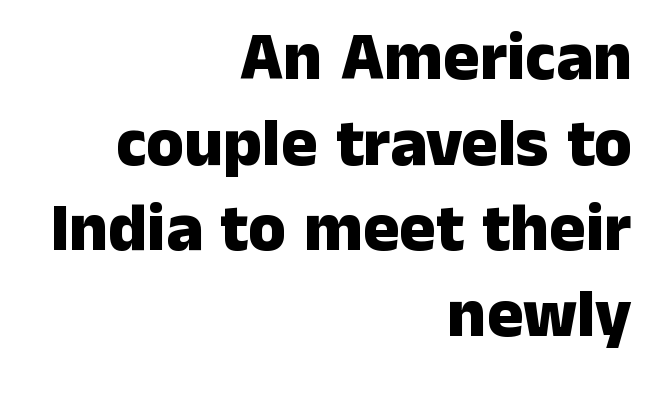
Q: Is the text bold? A: Yes.
Q: Is the text italic (slanted)? A: No, it is upright.
Q: Is the typeface a serif or a sans-serif typeface? A: Sans-serif.
Q: Is the text underlined? A: No.
Q: How is the paragraph aligned? A: Right-aligned.
Q: Is the spacing between letters normal or unusually wide? A: Normal.
Q: Is the spacing between lines tight, normal or loose? A: Normal.
Q: Width (condensed, normal, or wide)? A: Normal.
Q: Stroke contrast? A: Low.
Q: x-height? A: Medium.
Q: Monospaced? A: No.
